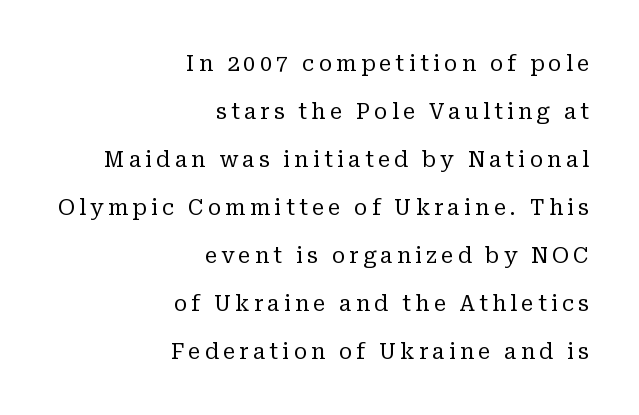
{"italic": "no", "bold": "no", "underline": "no", "align": "right", "line_spacing": "loose", "line_spacing_ratio": 2.18, "glyph_px": 22}
